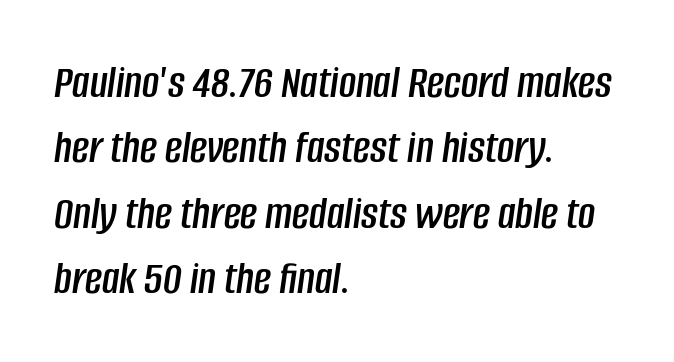
{"italic": "yes", "lean": "right", "slant_degrees": 8, "width": "condensed", "stroke_contrast": "low", "x_height": "large", "monospaced": "no", "underline": "no", "align": "left", "line_spacing": "normal", "line_spacing_ratio": 1.39, "letter_spacing": "normal", "letter_spacing_em": 0.0, "glyph_px": 47}
